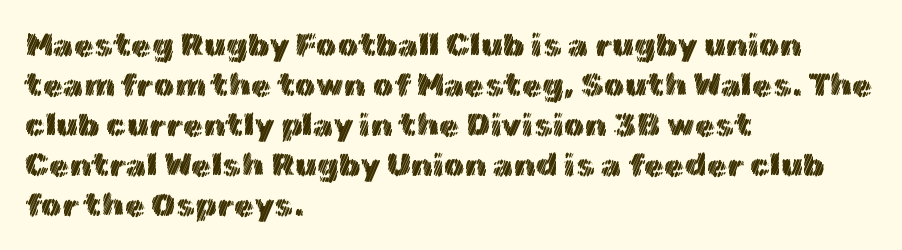
Q: Is the text italic (slanted)? A: No, it is upright.
Q: Is the text underlined? A: No.
Q: How is the paragraph aligned? A: Left-aligned.
Q: Is the spacing between letters normal or unusually wide? A: Normal.
Q: Width (condensed, normal, or wide)? A: Normal.
Q: x-height? A: Medium.
Q: Monospaced? A: No.
